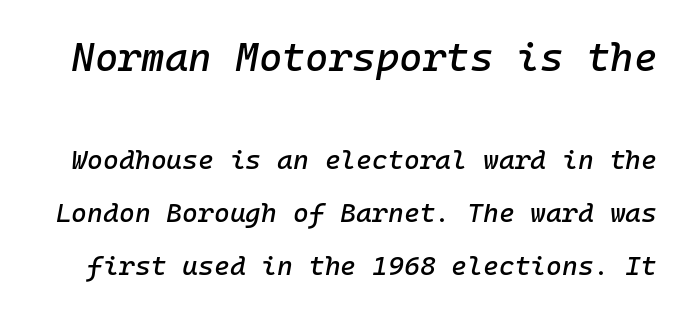
{"italic": "yes", "lean": "right", "slant_degrees": 10, "width": "normal", "stroke_contrast": "low", "x_height": "medium", "monospaced": "yes", "underline": "no", "line_spacing": "loose", "line_spacing_ratio": 1.96, "letter_spacing": "normal", "letter_spacing_em": 0.0, "larger_block": "first", "size_ratio": 1.48, "glyph_px": 40}
